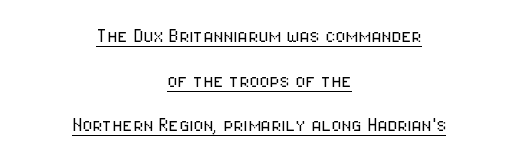
The image shows 23 px text type, upright; set centered, loose line spacing (1.94x), normal letter spacing, underlined.
